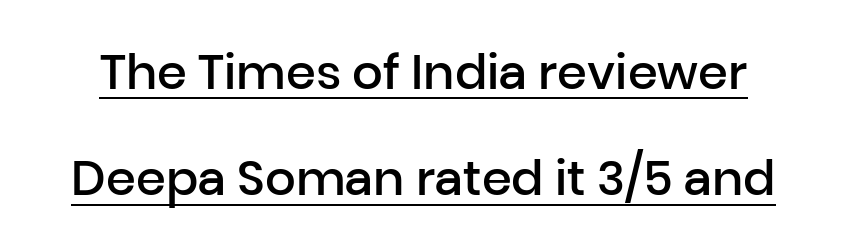
Q: Is the text bold? A: Semi-bold.
Q: Is the text italic (slanted)? A: No, it is upright.
Q: Is the typeface a serif or a sans-serif typeface? A: Sans-serif.
Q: Is the text underlined? A: Yes.
Q: Is the spacing between letters normal or unusually wide? A: Normal.
Q: Is the spacing between lines tight, normal or loose? A: Loose.
Q: Width (condensed, normal, or wide)? A: Normal.
Q: Stroke contrast? A: Low.
Q: x-height? A: Medium.
Q: Monospaced? A: No.
